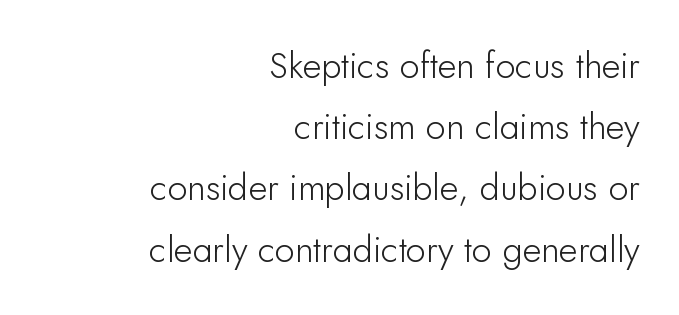
The letters stand straight up with perfectly vertical stems. Typeset ragged left — the right edge is the straight one. Descenders hang freely into open space. Does the leading feel generous? No, just average. The typeface chosen for these lines omits serifs.
